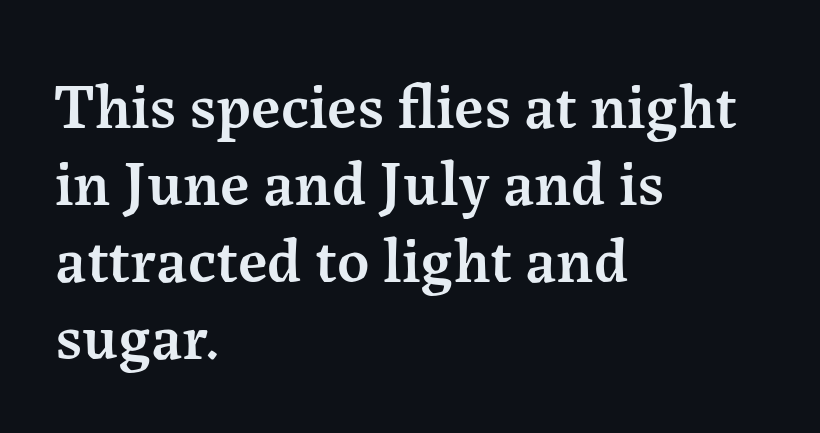
Q: Is the text bold? A: Semi-bold.
Q: Is the text italic (slanted)? A: No, it is upright.
Q: Is the typeface a serif or a sans-serif typeface? A: Serif.
Q: Is the text underlined? A: No.
Q: How is the paragraph aligned? A: Left-aligned.
Q: Is the spacing between letters normal or unusually wide? A: Normal.
Q: Width (condensed, normal, or wide)? A: Normal.
Q: Stroke contrast? A: Medium.
Q: x-height? A: Medium.
Q: Monospaced? A: No.
